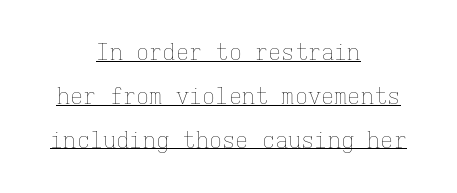
The weight tops out at a normal text grade. The specimen reads as upright at a glance. Decoration check: the copy is underlined. Nobody touched the tracking dial on this one.
